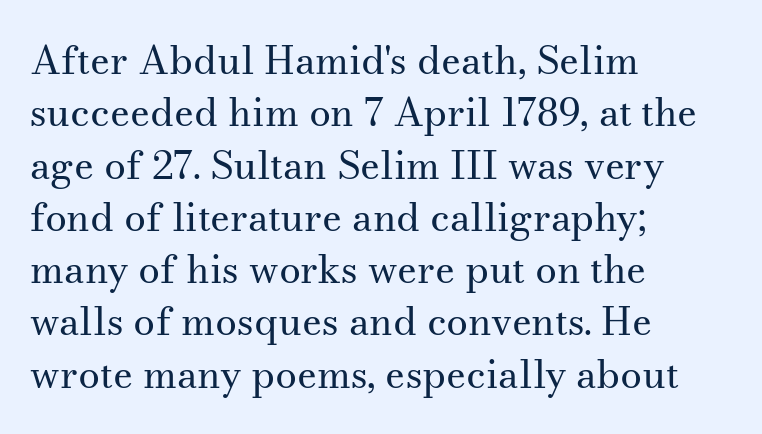
{"serif": "yes", "italic": "no", "bold": "no", "weight": "regular", "width": "normal", "stroke_contrast": "medium", "x_height": "small", "monospaced": "no", "underline": "no", "align": "left", "line_spacing": "normal", "line_spacing_ratio": 1.34, "letter_spacing": "normal", "letter_spacing_em": 0.0, "glyph_px": 39}
